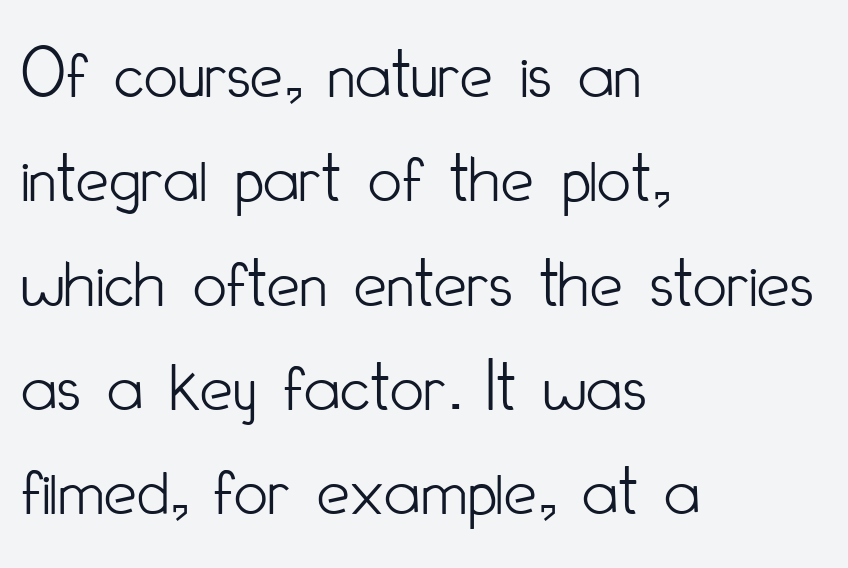
Q: Is the text bold? A: No.
Q: Is the text italic (slanted)? A: No, it is upright.
Q: Is the typeface a serif or a sans-serif typeface? A: Sans-serif.
Q: Is the text underlined? A: No.
Q: How is the paragraph aligned? A: Left-aligned.
Q: Is the spacing between letters normal or unusually wide? A: Normal.
Q: Is the spacing between lines tight, normal or loose? A: Normal.
Q: Width (condensed, normal, or wide)? A: Condensed.
Q: Stroke contrast? A: Low.
Q: x-height? A: Small.
Q: Monospaced? A: No.
